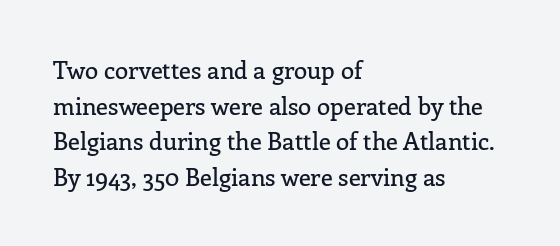
Q: Is the text italic (slanted)? A: No, it is upright.
Q: Is the text underlined? A: No.
Q: How is the paragraph aligned? A: Left-aligned.
Q: Is the spacing between letters normal or unusually wide? A: Normal.
Q: Is the spacing between lines tight, normal or loose? A: Normal.
